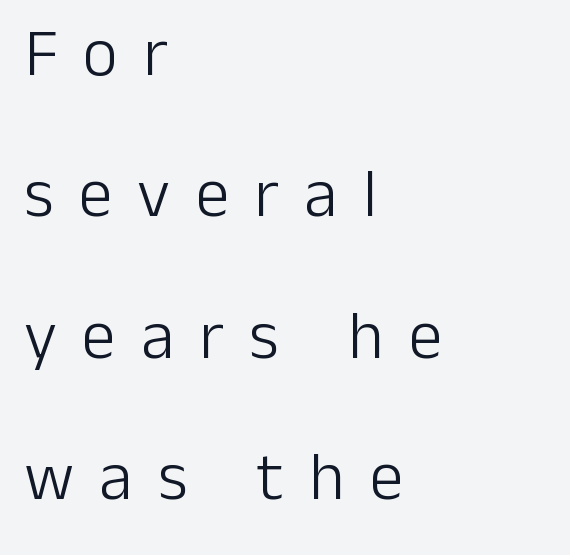
{"serif": "no", "italic": "no", "bold": "no", "weight": "light", "width": "normal", "stroke_contrast": "low", "x_height": "medium", "monospaced": "no", "underline": "no", "align": "left", "line_spacing": "loose", "line_spacing_ratio": 2.08, "letter_spacing": "wide", "letter_spacing_em": 0.37, "glyph_px": 68}
